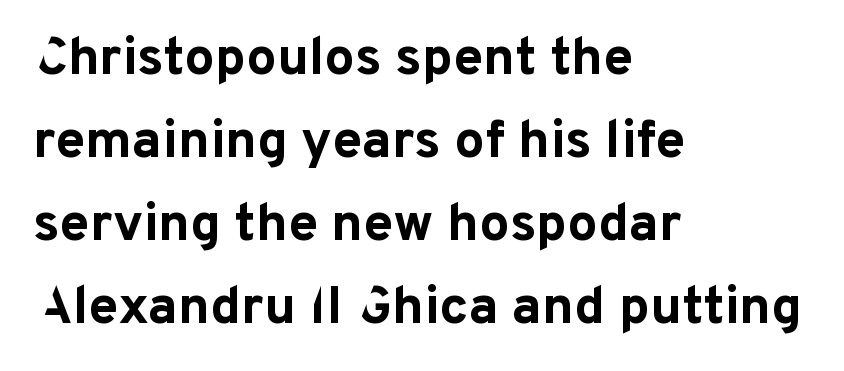
Rows of type keep a routine distance in the vertical direction. The glyphs are unaccompanied by any horizontal stroke below them. Where is the straight margin? On the left. Unlike italic type, these characters show no tilt at all. These lines are rendered in a variable-pitch font.
